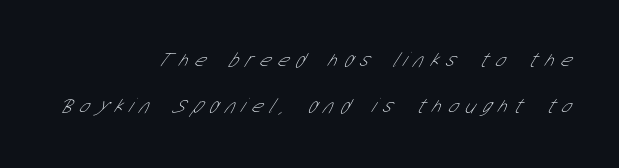
Students, observe: this is what heavily led, spacious text looks like. Stroke mass is kept to a normal reading level or below. Words appear elongated and porous because spacing is wide. The paragraph shown leans on its right margin. The zone under the glyphs is completely vacant.
